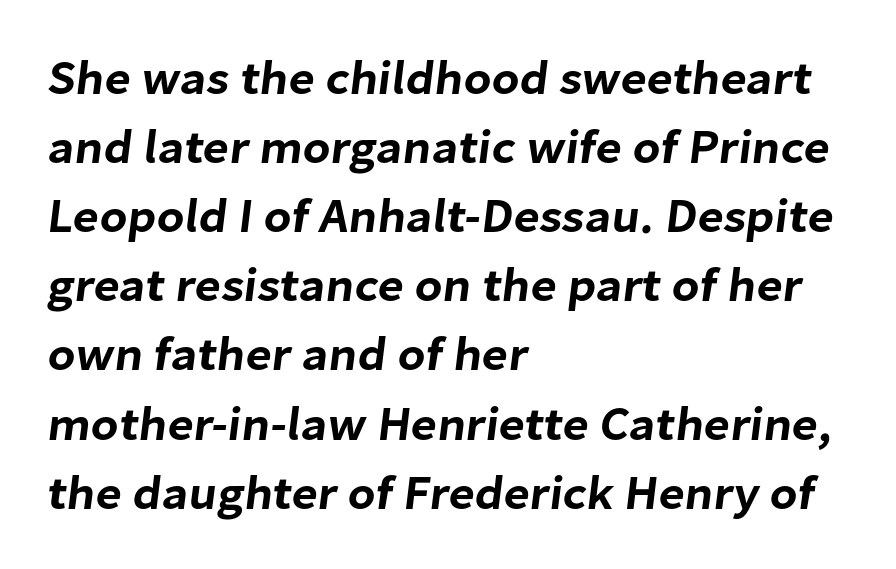
A typesetter would call this leading conventional body-copy spacing. Is this a fixed-width face? No — the glyphs have proportional, varying widths. These lines are set flush left with a ragged right edge. Plain, unruled lines of type. Examine the stroke ends and you'll find no serifs.
